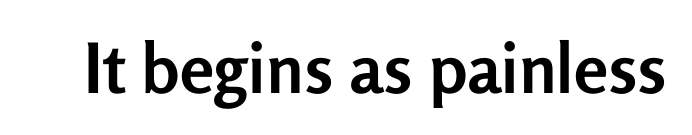
The image shows 69 px semibold sans-serif type, upright; set normal letter spacing, not underlined; low stroke contrast and a medium x-height.
